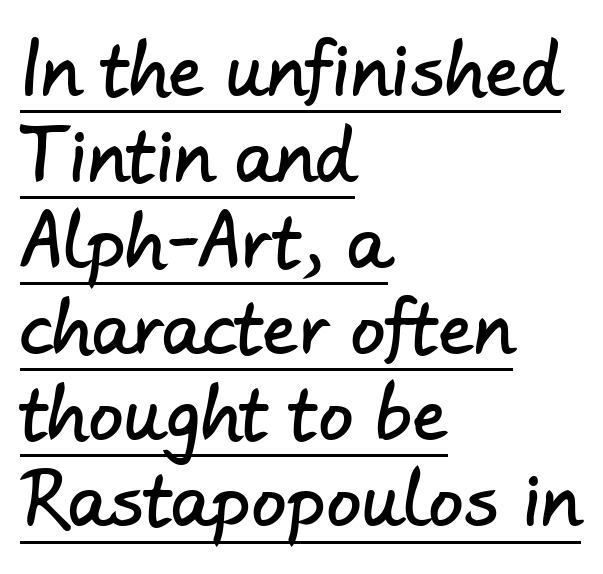
{"serif": "no", "width": "normal", "stroke_contrast": "low", "x_height": "small", "monospaced": "no", "underline": "yes", "align": "left", "line_spacing_ratio": 1.23, "letter_spacing": "normal", "letter_spacing_em": 0.0, "glyph_px": 70}
